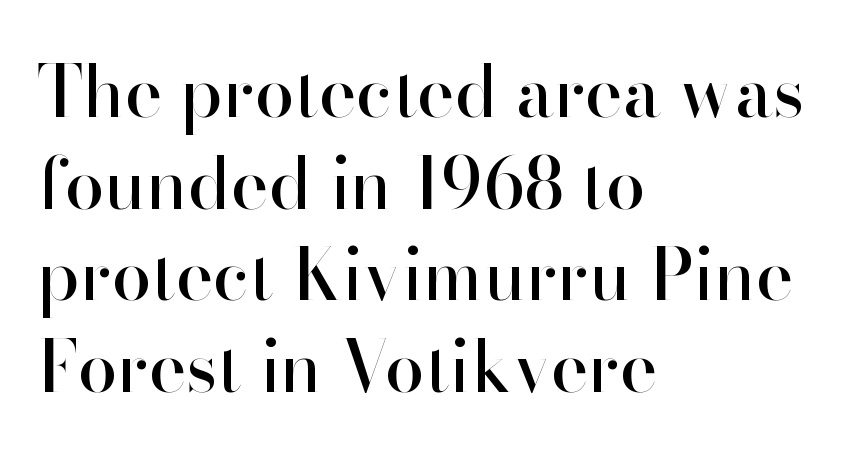
The image shows 71 px sans-serif type, upright; set left-aligned, normal line spacing (1.29x), normal letter spacing, not underlined; high stroke contrast and a small x-height.
